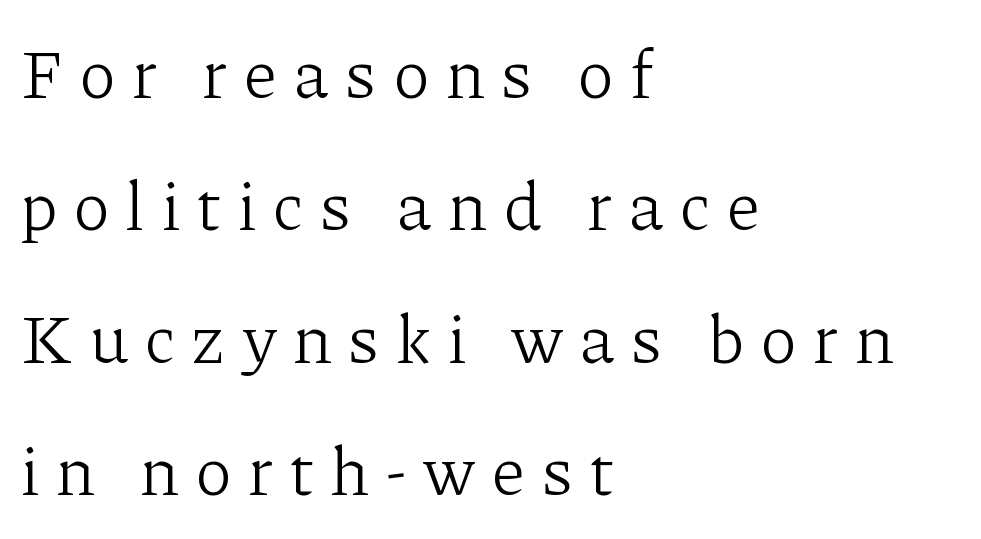
The image shows 69 px light serif type, upright; set left-aligned, loose line spacing (1.92x), unusually wide letter spacing (+0.25 em), not underlined; low stroke contrast and a medium x-height.
